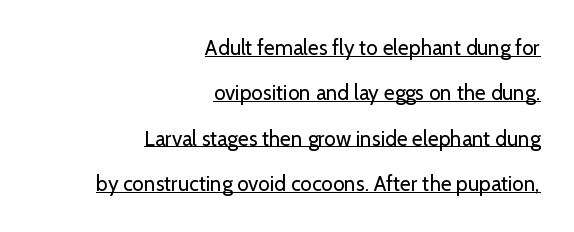
Q: Is the text bold? A: No.
Q: Is the text italic (slanted)? A: No, it is upright.
Q: Is the text underlined? A: Yes.
Q: How is the paragraph aligned? A: Right-aligned.
Q: Is the spacing between letters normal or unusually wide? A: Normal.
Q: Is the spacing between lines tight, normal or loose? A: Loose.
